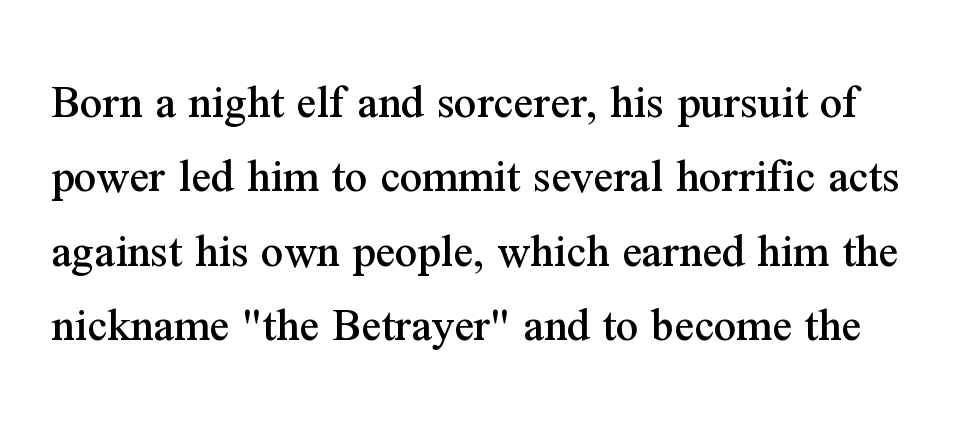
{"serif": "yes", "italic": "no", "width": "normal", "stroke_contrast": "medium", "x_height": "medium", "monospaced": "no", "underline": "no", "line_spacing": "normal", "line_spacing_ratio": 1.52, "letter_spacing": "normal", "letter_spacing_em": 0.0, "glyph_px": 49}
